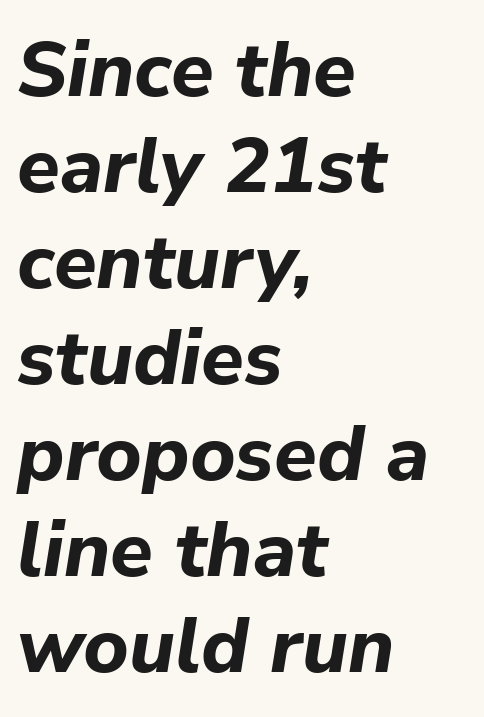
{"italic": "yes", "lean": "right", "slant_degrees": 9, "bold": "yes", "weight": "bold", "width": "normal", "stroke_contrast": "low", "x_height": "medium", "monospaced": "no", "underline": "no", "align": "left", "line_spacing_ratio": 1.23, "letter_spacing": "normal", "letter_spacing_em": 0.0, "glyph_px": 78}
